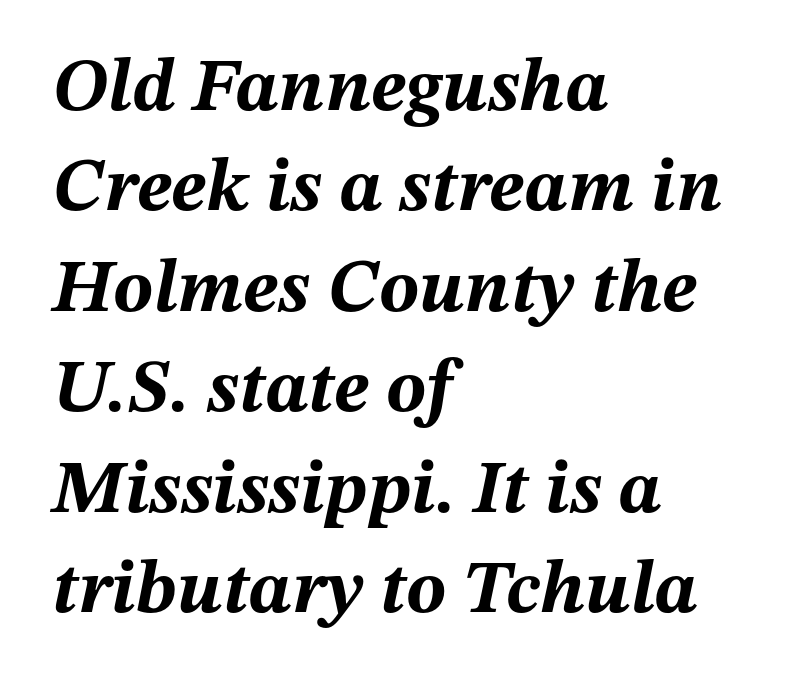
The image shows 75 px bold type, italic (leaning right); set left-aligned, normal line spacing (1.34x), normal letter spacing, not underlined; medium stroke contrast and a medium x-height.
